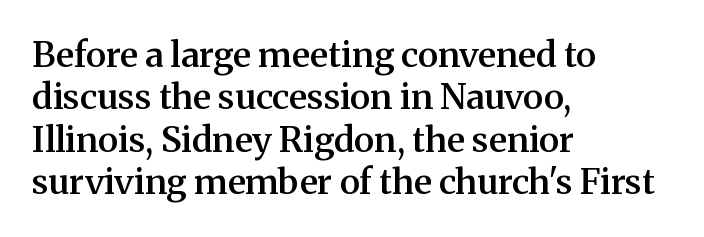
Standard letterfit; no display-style spreading of the glyphs. Bold? Not quite — semibold, heavier than regular but stopping short. The passage is arranged the way most books set body copy — flush left. Here the designer chose a conventional face with non-uniform glyph widths. Rendered with straight, roman letterforms. Unlike a clean sans, this face finishes its strokes with serifs.
